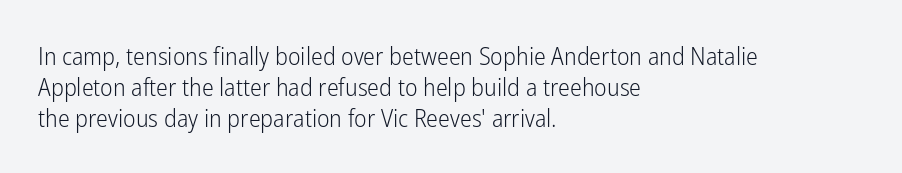
The image shows 25 px text type, upright; set left-aligned, line spacing 1.24x, normal letter spacing, not underlined.
